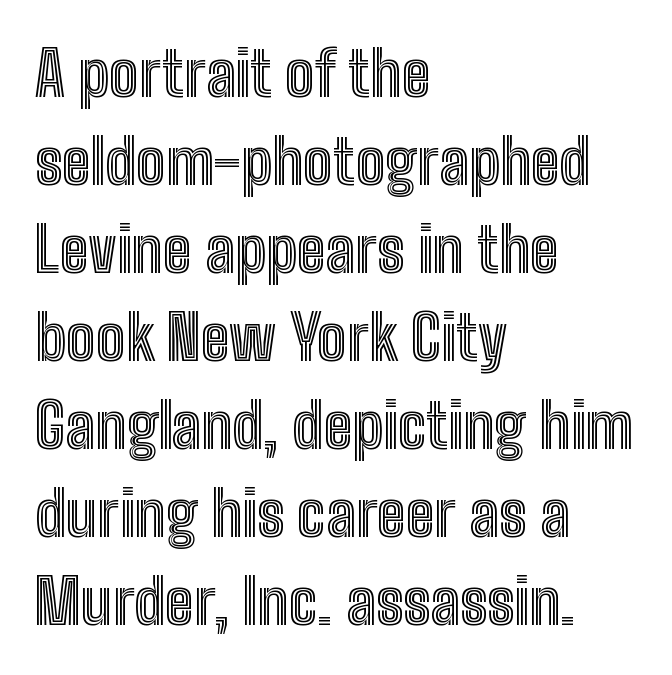
Q: Is the text italic (slanted)? A: No, it is upright.
Q: Is the text underlined? A: No.
Q: How is the paragraph aligned? A: Left-aligned.
Q: Is the spacing between letters normal or unusually wide? A: Normal.
Q: Is the spacing between lines tight, normal or loose? A: Normal.
Q: Width (condensed, normal, or wide)? A: Condensed.
Q: x-height? A: Medium.
Q: Monospaced? A: No.
